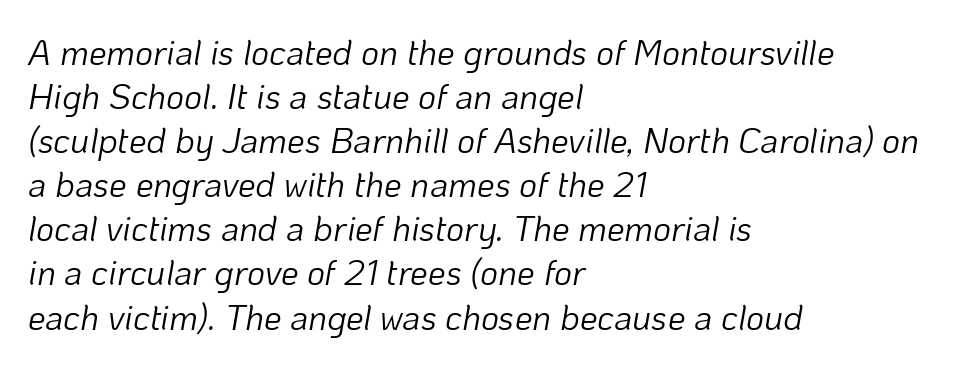
Q: Is the text bold? A: No.
Q: Is the text italic (slanted)? A: Yes, it leans right by about 10 degrees.
Q: Is the text underlined? A: No.
Q: How is the paragraph aligned? A: Left-aligned.
Q: Is the spacing between letters normal or unusually wide? A: Normal.
Q: Is the spacing between lines tight, normal or loose? A: Normal.
Q: Width (condensed, normal, or wide)? A: Normal.
Q: Stroke contrast? A: Low.
Q: x-height? A: Medium.
Q: Monospaced? A: No.
